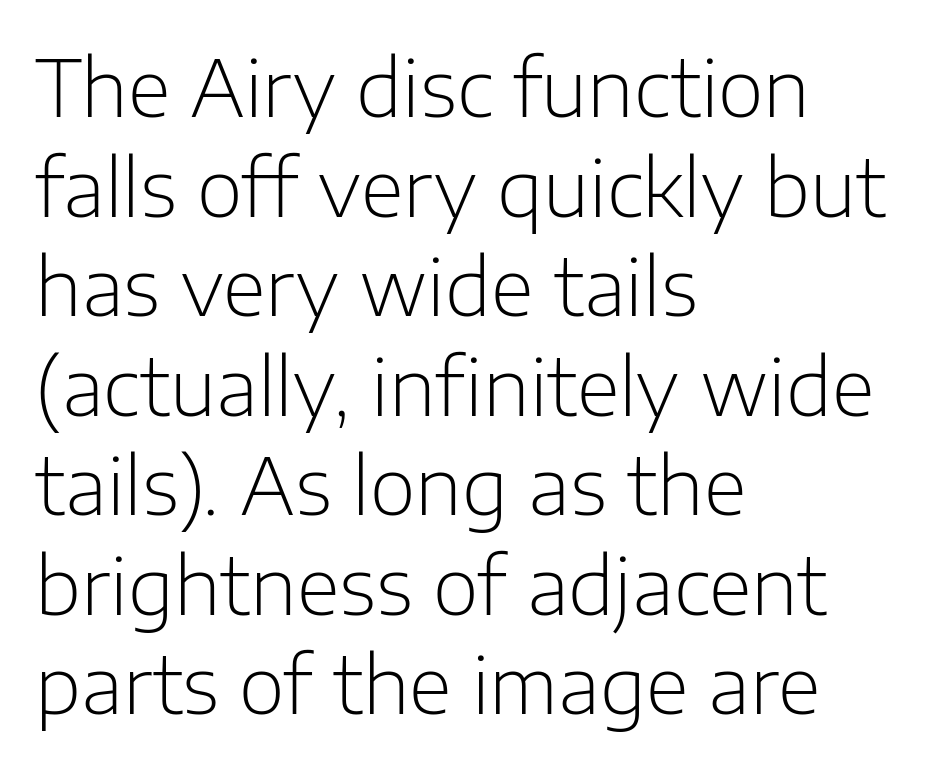
Q: Is the text bold? A: No.
Q: Is the text italic (slanted)? A: No, it is upright.
Q: Is the typeface a serif or a sans-serif typeface? A: Sans-serif.
Q: Is the text underlined? A: No.
Q: How is the paragraph aligned? A: Left-aligned.
Q: Is the spacing between letters normal or unusually wide? A: Normal.
Q: Is the spacing between lines tight, normal or loose? A: Normal.
Q: Width (condensed, normal, or wide)? A: Normal.
Q: Stroke contrast? A: Low.
Q: x-height? A: Medium.
Q: Monospaced? A: No.
